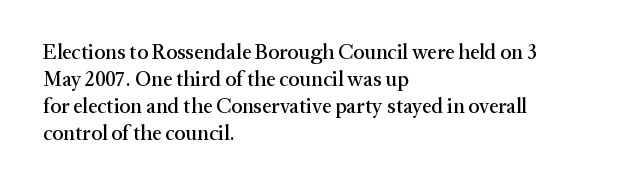
The image shows 21 px text type, upright; set left-aligned, normal line spacing (1.29x), normal letter spacing, not underlined.
